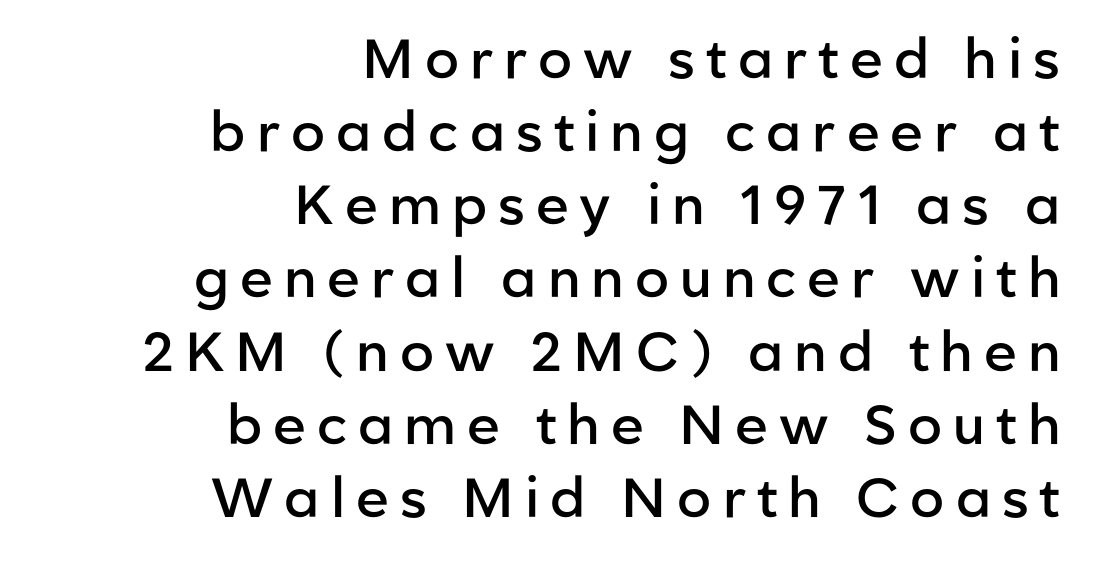
Q: Is the text bold? A: Semi-bold.
Q: Is the text italic (slanted)? A: No, it is upright.
Q: Is the typeface a serif or a sans-serif typeface? A: Sans-serif.
Q: Is the text underlined? A: No.
Q: How is the paragraph aligned? A: Right-aligned.
Q: Is the spacing between letters normal or unusually wide? A: Unusually wide.
Q: Is the spacing between lines tight, normal or loose? A: Normal.
Q: Width (condensed, normal, or wide)? A: Normal.
Q: Stroke contrast? A: Low.
Q: x-height? A: Medium.
Q: Monospaced? A: No.
